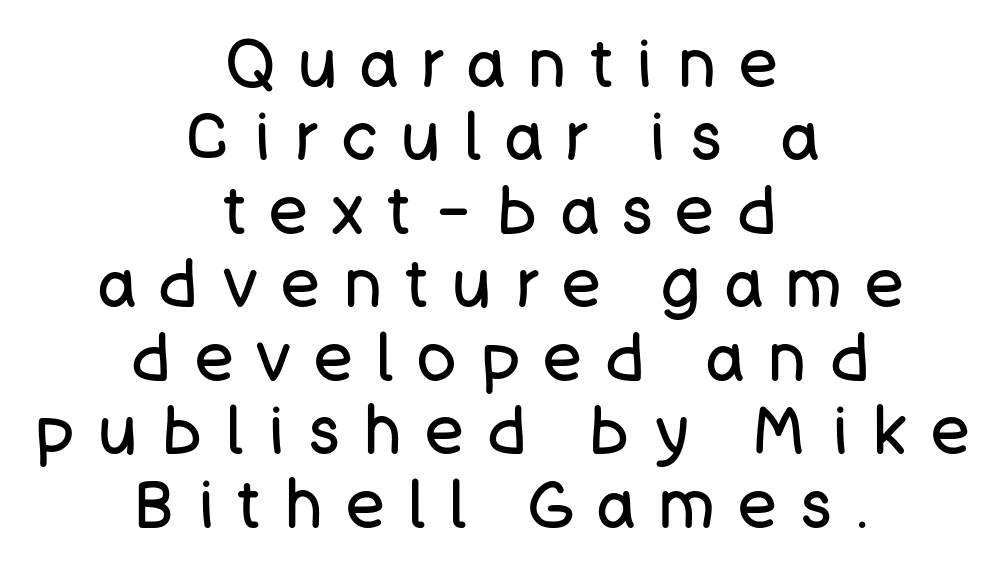
Looks like regular typesetting: each glyph gets only the width it needs. Unbolded letterforms with no extra heft. This sample trades vertical openness for compactness between lines. The lettering holds an erect, upright posture throughout.
